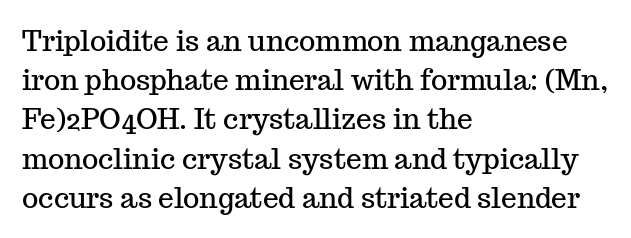
The lettering stays uniformly vertical, giving the passage a roman look. Compared with typical body copy, the letter spacing here is the same. A clean baseline with only descenders dipping below it. The rag falls on the right side of this text block. The font family rendered here belongs to the serif group.
